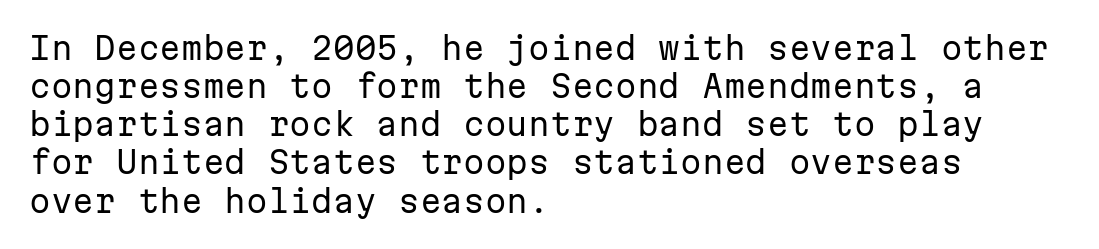
{"serif": "no", "italic": "no", "bold": "no", "weight": "regular", "width": "normal", "stroke_contrast": "low", "x_height": "medium", "monospaced": "yes", "underline": "no", "align": "left", "line_spacing_ratio": 1.23, "letter_spacing": "normal", "letter_spacing_em": 0.0, "glyph_px": 31}
